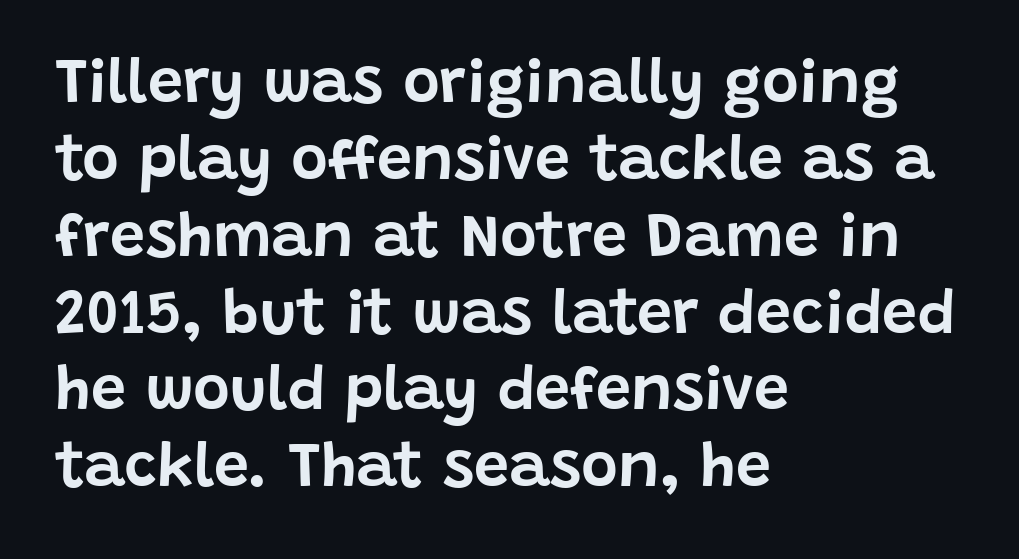
Q: Is the text italic (slanted)? A: No, it is upright.
Q: Is the typeface a serif or a sans-serif typeface? A: Sans-serif.
Q: Is the text underlined? A: No.
Q: How is the paragraph aligned? A: Left-aligned.
Q: Is the spacing between letters normal or unusually wide? A: Normal.
Q: Width (condensed, normal, or wide)? A: Normal.
Q: Stroke contrast? A: Low.
Q: x-height? A: Large.
Q: Monospaced? A: No.
